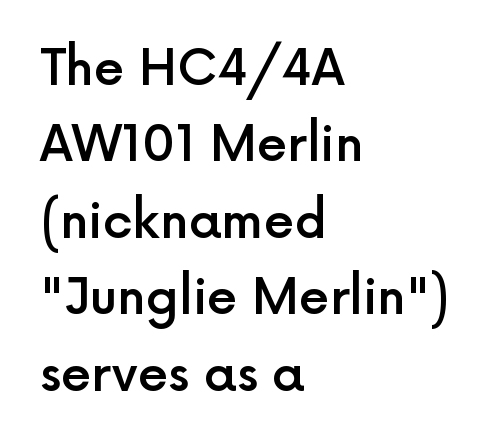
Students, this is semibold: more ink than regular, less than bold. Letterform terminals end flat and unadorned throughout the passage. The lines sit at an ordinary, default distance from one another. Underline: absent. Do the characters align in a grid? No, the font is proportional.
